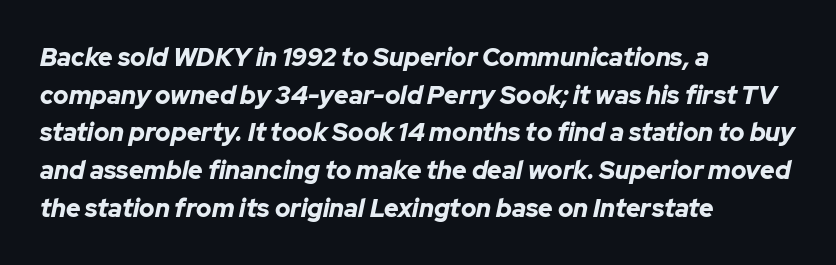
The image shows 25 px bold type, italic (leaning right); set left-aligned, normal line spacing (1.51x), normal letter spacing, not underlined.
